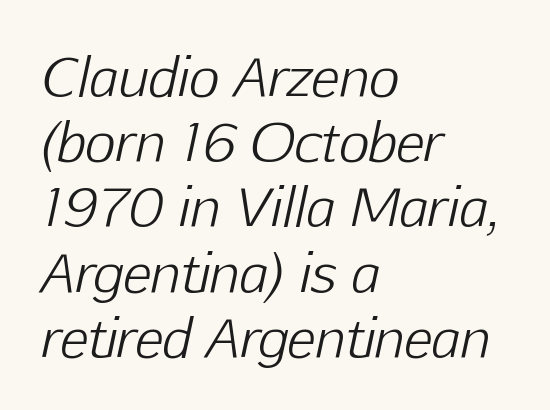
Q: Is the text bold? A: No.
Q: Is the text italic (slanted)? A: Yes, it leans right by about 12 degrees.
Q: Is the text underlined? A: No.
Q: How is the paragraph aligned? A: Left-aligned.
Q: Is the spacing between letters normal or unusually wide? A: Normal.
Q: Width (condensed, normal, or wide)? A: Normal.
Q: Stroke contrast? A: Low.
Q: x-height? A: Medium.
Q: Monospaced? A: No.
